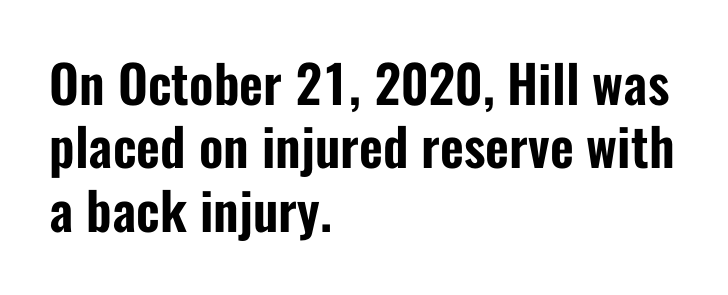
Tracking here is standard; glyphs follow each other at the usual distance. Posture: upright roman. The compositor pushed each line to the left boundary. Plain, unruled lines of type. Here the designer chose a conventional face with non-uniform glyph widths. Note: no serifs on the glyphs.
